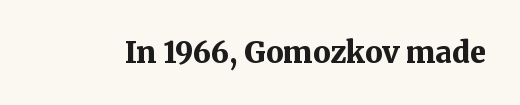
Q: Is the text bold? A: Yes.
Q: Is the text italic (slanted)? A: No, it is upright.
Q: Is the typeface a serif or a sans-serif typeface? A: Serif.
Q: Is the text underlined? A: No.
Q: Is the spacing between letters normal or unusually wide? A: Normal.
Q: Width (condensed, normal, or wide)? A: Normal.
Q: Stroke contrast? A: Medium.
Q: x-height? A: Medium.
Q: Monospaced? A: No.
